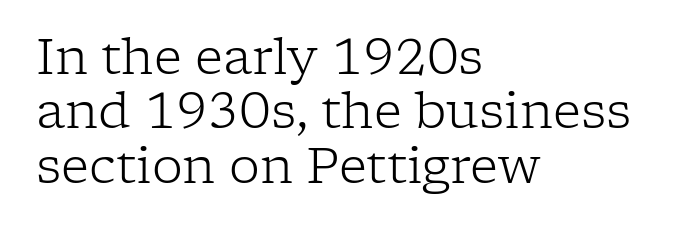
The image shows 49 px light serif type, upright; set left-aligned, tight line spacing (1.11x), normal letter spacing, not underlined; low stroke contrast and a medium x-height.
